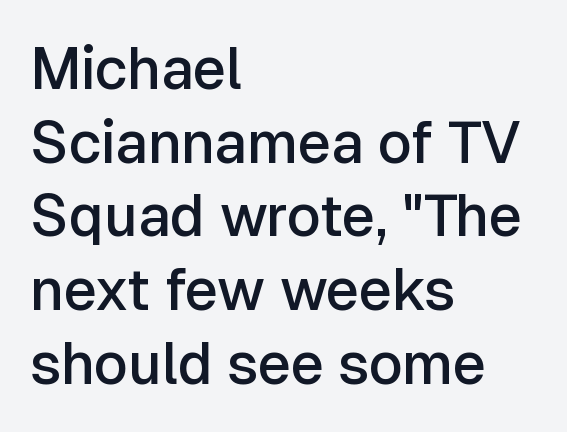
Nothing unusual about the tracking: characters are spaced as the font intends. The face used here is a sans, in the tradition of grotesques and geometrics. Caption: semibold face, moderately heavy strokes. Underlining? Definitely not there. Here the designer chose a conventional face with non-uniform glyph widths. The letters stand upright; this is a roman face.
